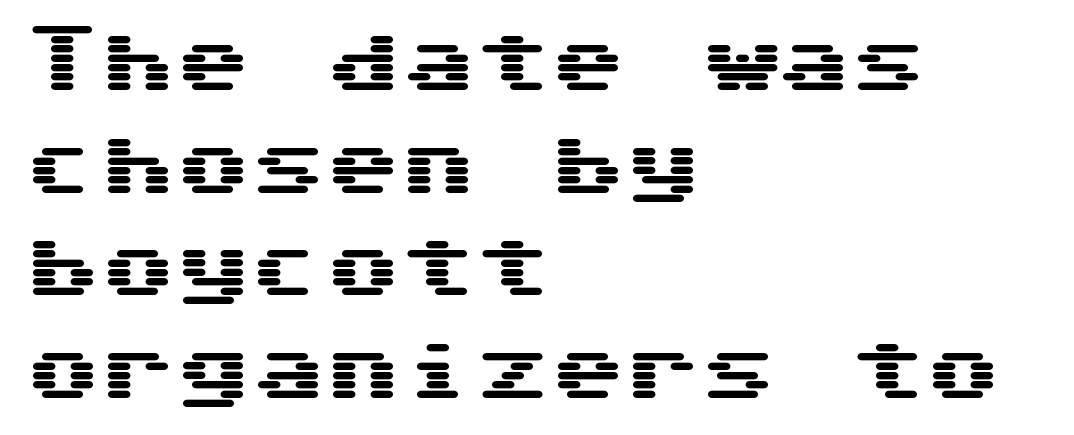
The image shows 75 px wide sans-serif type, upright; set left-aligned, normal line spacing (1.37x), normal letter spacing, not underlined; medium stroke contrast and a medium x-height.
